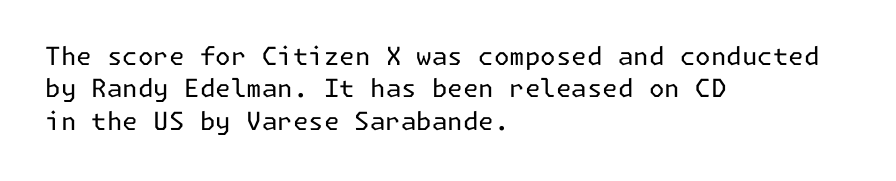
The image shows 25 px text type, upright; set left-aligned, normal line spacing (1.3x), normal letter spacing, not underlined.
